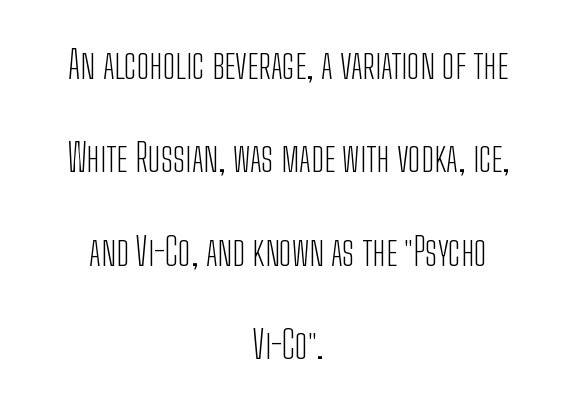
Q: Is the text bold? A: No.
Q: Is the text italic (slanted)? A: No, it is upright.
Q: Is the typeface a serif or a sans-serif typeface? A: Sans-serif.
Q: Is the text underlined? A: No.
Q: How is the paragraph aligned? A: Centered.
Q: Is the spacing between letters normal or unusually wide? A: Normal.
Q: Is the spacing between lines tight, normal or loose? A: Loose.
Q: Width (condensed, normal, or wide)? A: Condensed.
Q: Stroke contrast? A: Low.
Q: x-height? A: Medium.
Q: Monospaced? A: No.
